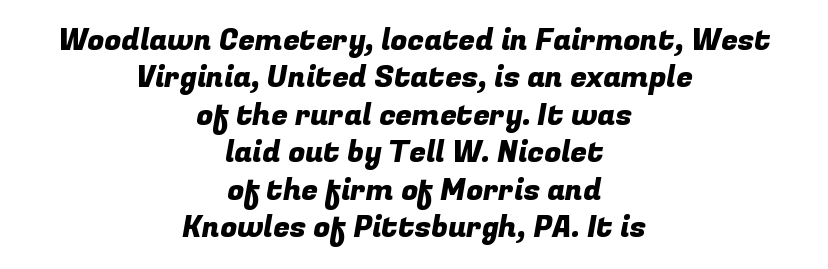
Q: Is the typeface a serif or a sans-serif typeface? A: Sans-serif.
Q: Is the text underlined? A: No.
Q: How is the paragraph aligned? A: Centered.
Q: Is the spacing between letters normal or unusually wide? A: Normal.
Q: Is the spacing between lines tight, normal or loose? A: Normal.
Q: Width (condensed, normal, or wide)? A: Normal.
Q: Stroke contrast? A: Low.
Q: x-height? A: Medium.
Q: Monospaced? A: No.
